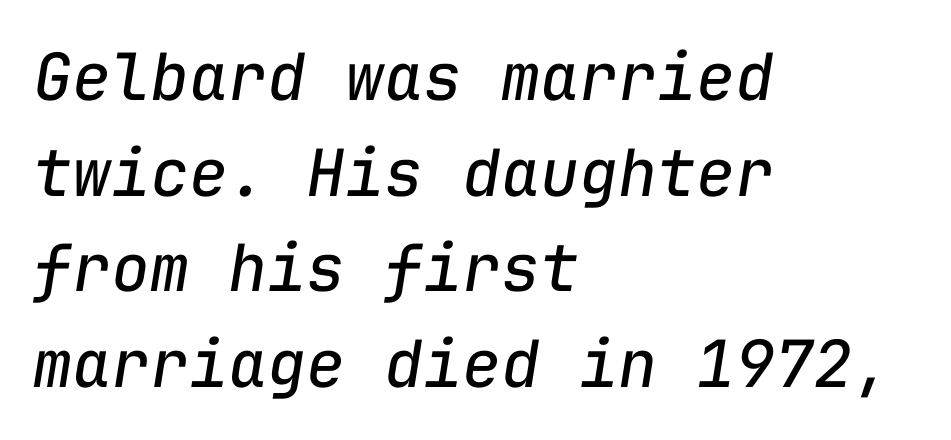
The image shows 65 px regular-weight type, italic (leaning right), monospaced; set left-aligned, normal line spacing (1.47x), normal letter spacing, not underlined; low stroke contrast and a medium x-height.
